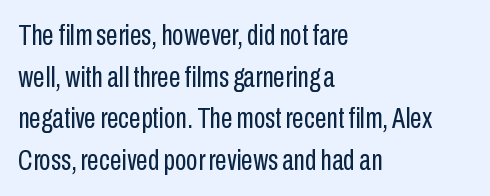
Italic? Not at all — the glyphs are vertical. Are there feet on the stems? There aren't — it's a sans. Each line starts at the same left margin while the right side varies. Default kerning and tracking; the words read as compact shapes. Stems and bowls with no extra thickness — not bold.
